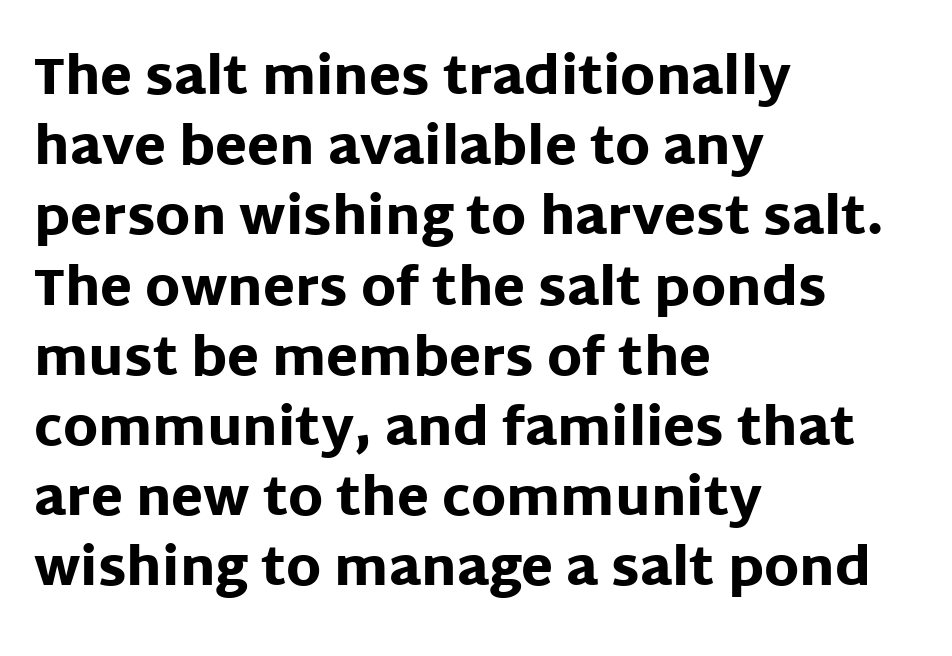
The image shows 52 px heavy sans-serif type, upright; set left-aligned, normal line spacing (1.35x), normal letter spacing, not underlined; low stroke contrast and a large x-height.
